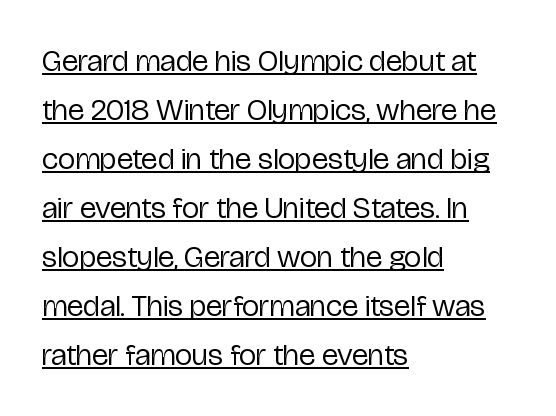
The image shows 31 px regular-weight, condensed sans-serif type, upright; set left-aligned, normal line spacing (1.58x), normal letter spacing, underlined; low stroke contrast and a medium x-height.
